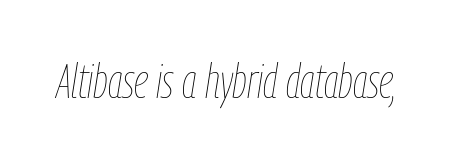
Every character sits at an angle, as italics do. Each row of text sits above clean, open space. Glyph-to-glyph distance matches everyday printed text. Varying glyph widths throughout — classic text-font behaviour.
